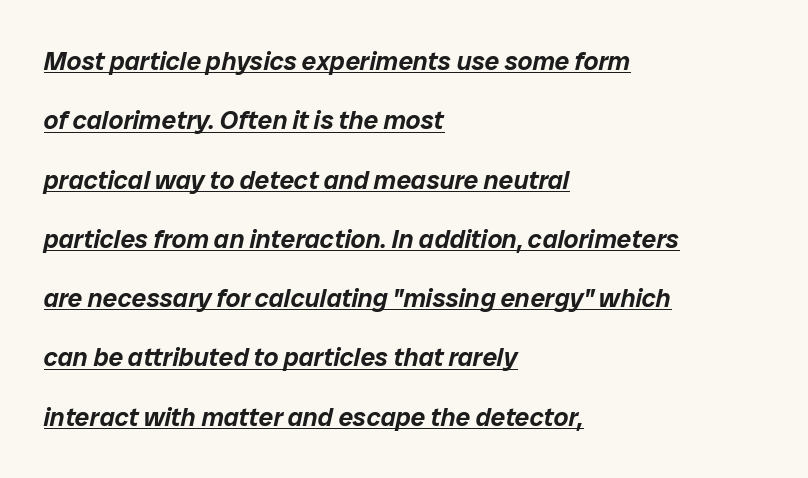
{"italic": "yes", "lean": "right", "slant_degrees": 12, "underline": "yes", "align": "left", "line_spacing": "loose", "line_spacing_ratio": 2.28, "letter_spacing": "normal", "letter_spacing_em": 0.0, "glyph_px": 26}
